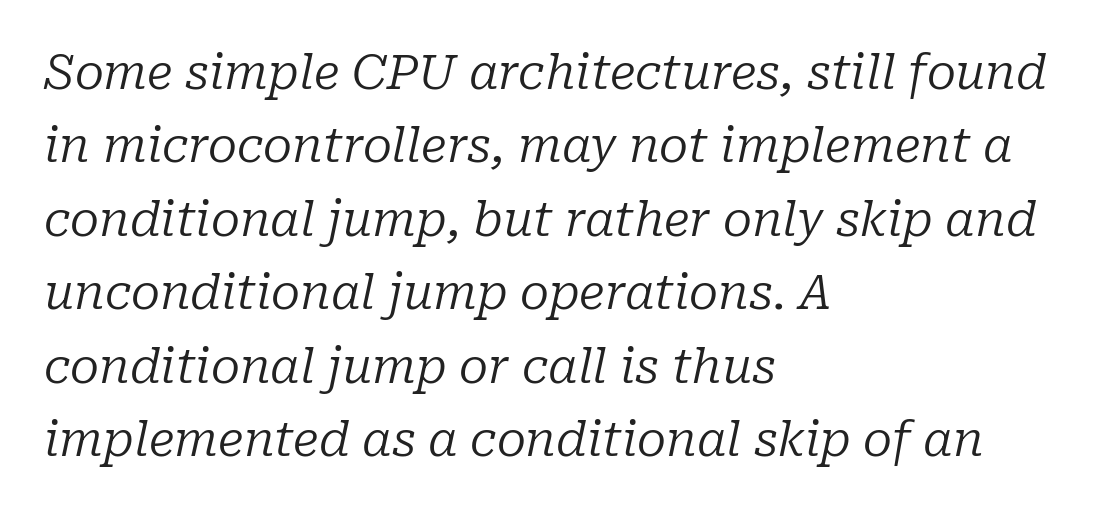
The image shows 48 px regular-weight serif type, italic (leaning right); set left-aligned, normal line spacing (1.53x), normal letter spacing, not underlined; low stroke contrast and a medium x-height.
